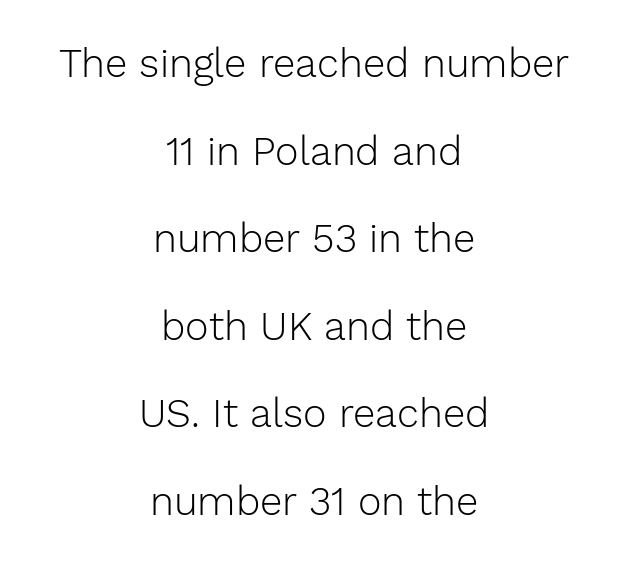
{"serif": "no", "italic": "no", "bold": "no", "weight": "light", "width": "normal", "stroke_contrast": "low", "x_height": "medium", "monospaced": "no", "underline": "no", "align": "center", "line_spacing": "loose", "line_spacing_ratio": 2.19, "letter_spacing": "normal", "letter_spacing_em": 0.0, "glyph_px": 40}
